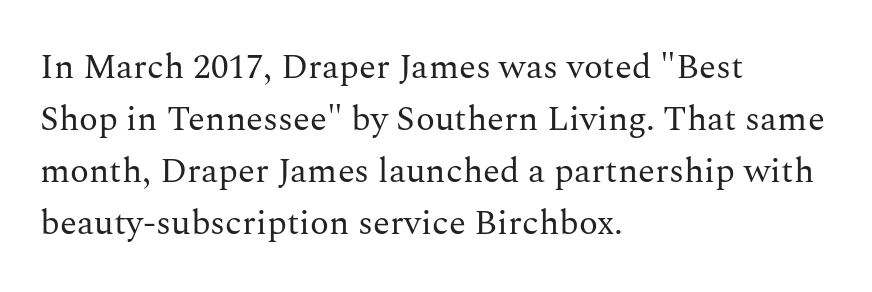
Q: Is the text bold? A: No.
Q: Is the text italic (slanted)? A: No, it is upright.
Q: Is the typeface a serif or a sans-serif typeface? A: Serif.
Q: Is the text underlined? A: No.
Q: How is the paragraph aligned? A: Left-aligned.
Q: Is the spacing between letters normal or unusually wide? A: Normal.
Q: Is the spacing between lines tight, normal or loose? A: Normal.
Q: Width (condensed, normal, or wide)? A: Normal.
Q: Stroke contrast? A: Medium.
Q: x-height? A: Medium.
Q: Monospaced? A: No.
